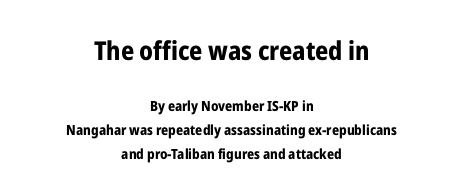
The image shows 26 px bold type, upright; set centered, line spacing 1.72x, normal letter spacing, not underlined; the first (top) block is 1.86x larger.
